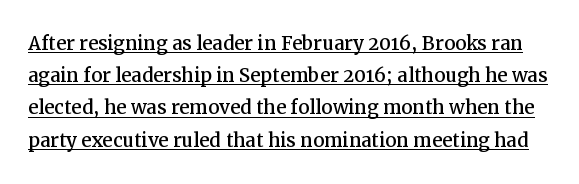
The image shows 25 px text type, upright; set normal line spacing (1.29x), normal letter spacing, underlined.
